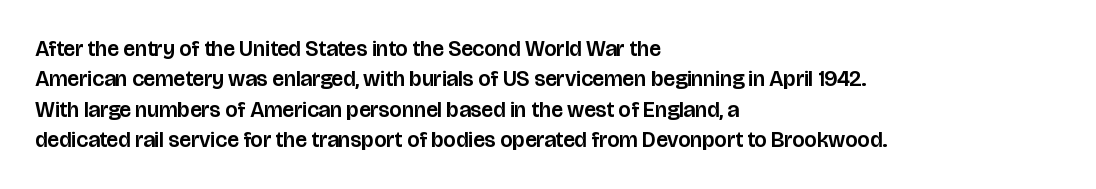
The image shows 22 px text type, upright; set left-aligned, normal line spacing (1.38x), normal letter spacing, not underlined.
